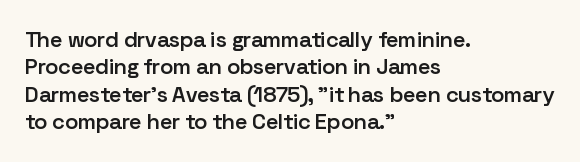
Horizontal bands of white between lines are of average thickness. The rendering keeps characters at their native spacing. The rendering anchors every line to the left-hand side. The type sits square on the baseline with zero lean.
